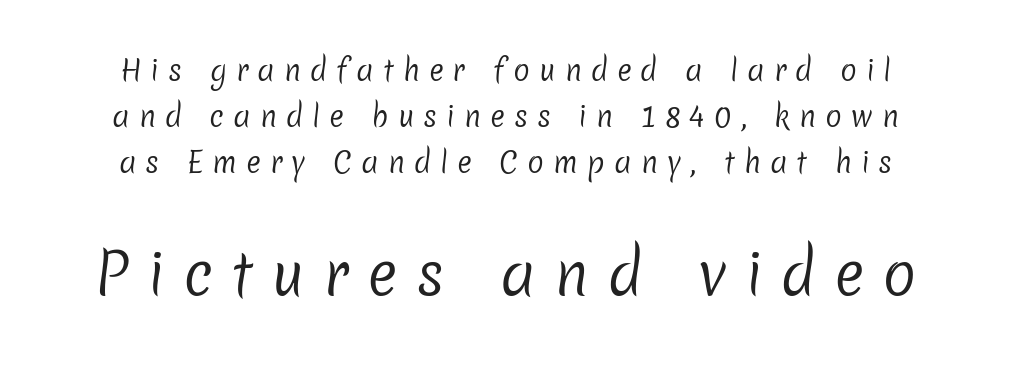
{"serif": "no", "bold": "no", "weight": "regular", "width": "normal", "stroke_contrast": "low", "x_height": "medium", "monospaced": "no", "underline": "no", "align": "center", "line_spacing": "normal", "line_spacing_ratio": 1.64, "letter_spacing": "wide", "letter_spacing_em": 0.32, "larger_block": "second", "size_ratio": 2.04, "glyph_px": 57}
